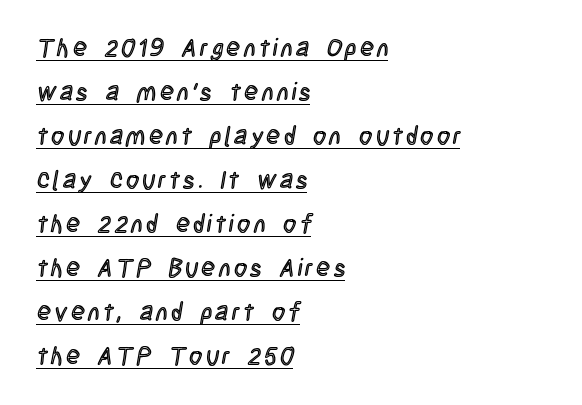
Q: Is the text italic (slanted)? A: Yes.
Q: Is the text underlined? A: Yes.
Q: How is the paragraph aligned? A: Left-aligned.
